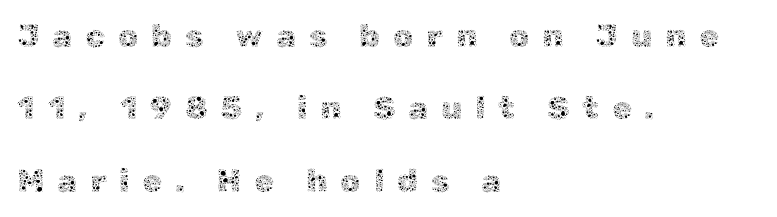
{"italic": "no", "bold": "no", "weight": "thin", "width": "normal", "x_height": "medium", "monospaced": "no", "underline": "no", "align": "left", "line_spacing": "loose", "line_spacing_ratio": 2.26, "letter_spacing": "wide", "letter_spacing_em": 0.4, "glyph_px": 32}
